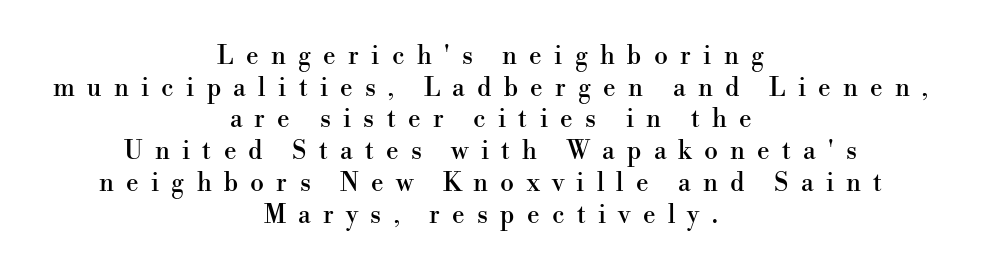
{"italic": "no", "underline": "no", "align": "center", "line_spacing": "normal", "line_spacing_ratio": 1.27, "letter_spacing": "wide", "letter_spacing_em": 0.49, "glyph_px": 25}
